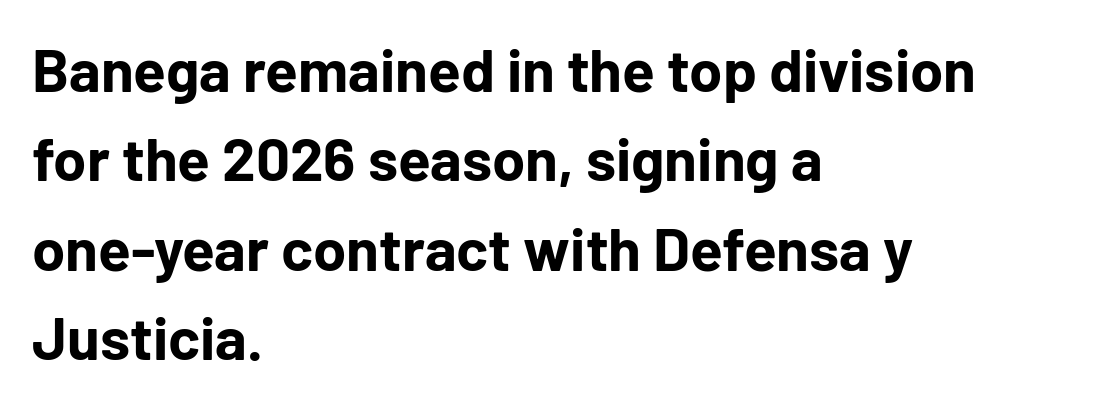
The image shows 60 px bold sans-serif type, upright; set left-aligned, normal line spacing (1.49x), normal letter spacing, not underlined; low stroke contrast and a medium x-height.
